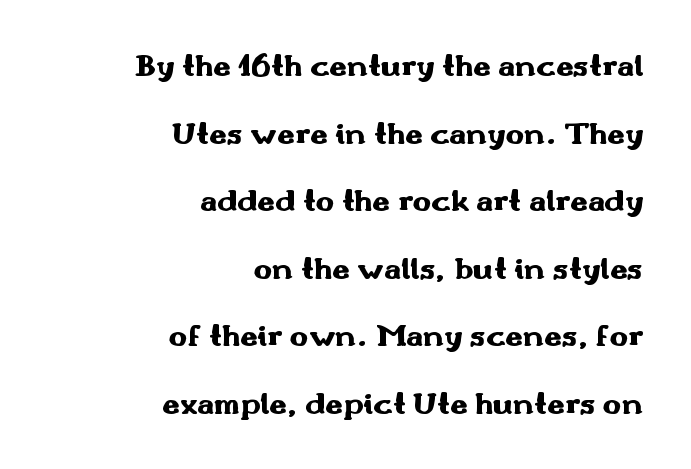
These lines carry a lot of weight — the face is fully bold. Which margin do the lines hug? The right one — the left edge is uneven. These lines are composed in type without serifs. The letters stand straight up with perfectly vertical stems.
